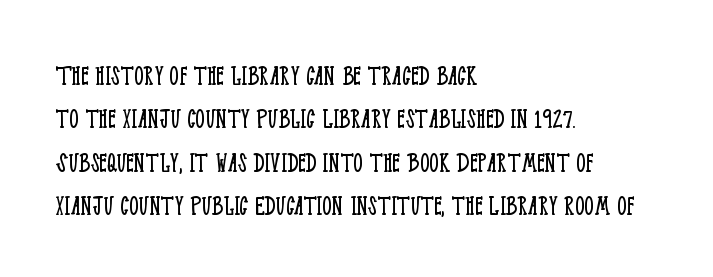
Q: Is the text bold? A: No.
Q: Is the text italic (slanted)? A: No, it is upright.
Q: Is the typeface a serif or a sans-serif typeface? A: Serif.
Q: Is the text underlined? A: No.
Q: How is the paragraph aligned? A: Left-aligned.
Q: Is the spacing between letters normal or unusually wide? A: Normal.
Q: Is the spacing between lines tight, normal or loose? A: Normal.
Q: Width (condensed, normal, or wide)? A: Condensed.
Q: Stroke contrast? A: Low.
Q: x-height? A: Large.
Q: Monospaced? A: No.
